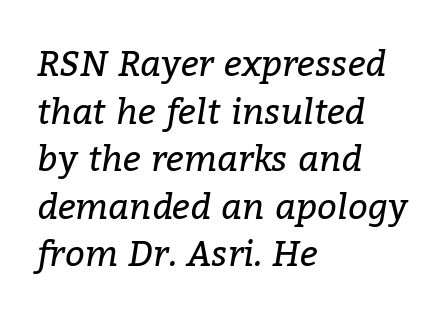
{"serif": "yes", "italic": "yes", "lean": "right", "slant_degrees": 9, "bold": "no", "weight": "regular", "width": "normal", "stroke_contrast": "low", "x_height": "medium", "monospaced": "no", "underline": "no", "align": "left", "line_spacing": "normal", "line_spacing_ratio": 1.36, "letter_spacing": "normal", "letter_spacing_em": 0.0, "glyph_px": 35}
